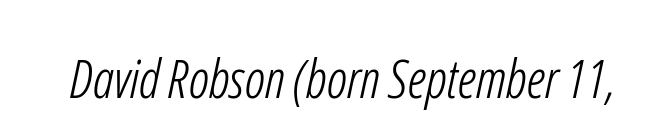
Letters rest on an invisible, unmarked baseline. I'd call this a sans setting — the letters go barefoot. How are the letters spaced? Ordinarily, with no added tracking. Stroke thickness stays within the range of a standard reading face or lighter. Each letter keeps its own natural width here, so spacing adapts to shape.
